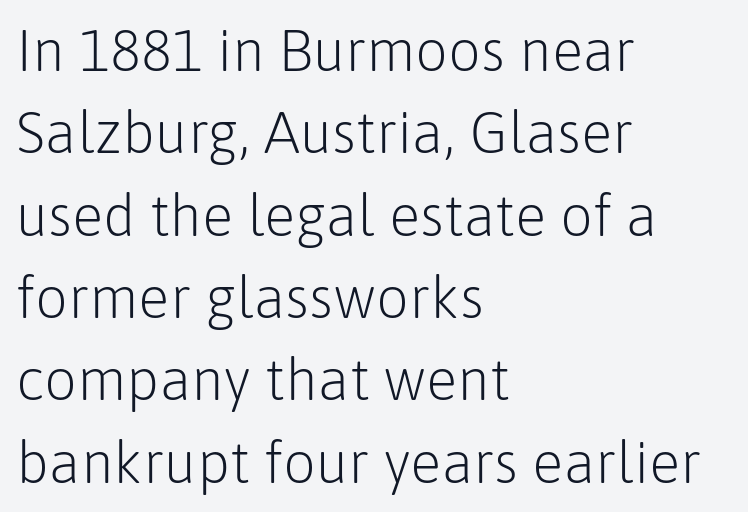
Ordinary non-slanted type is in use. You could not count columns in this text — the font is proportionally spaced. Are there feet on the stems? There aren't — it's a sans. Does extra space separate the letters? No, they use regular spacing. Each row of text sits above clean, open space.
